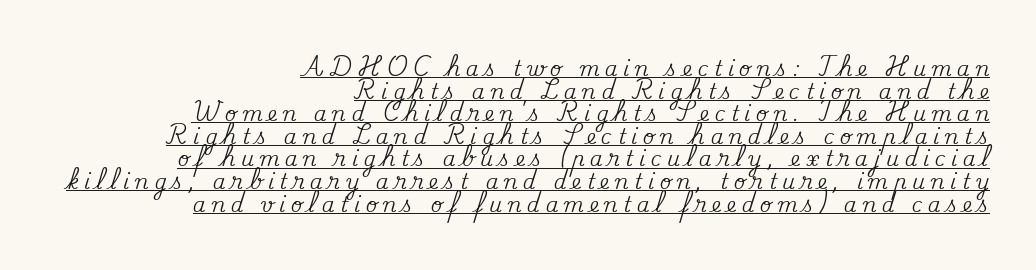
{"underline": "yes", "align": "right", "line_spacing": "tight", "line_spacing_ratio": 1.13, "letter_spacing": "wide", "letter_spacing_em": 0.29, "glyph_px": 20}
